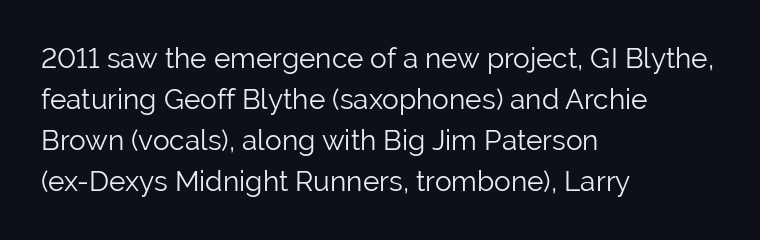
No extra ink here — the face is not bold. Spacing verdict: proportional, widths tailored to each character. The type is set solid horizontally, with unmodified tracking. The passage shown is typeset with a sans-serif family.
